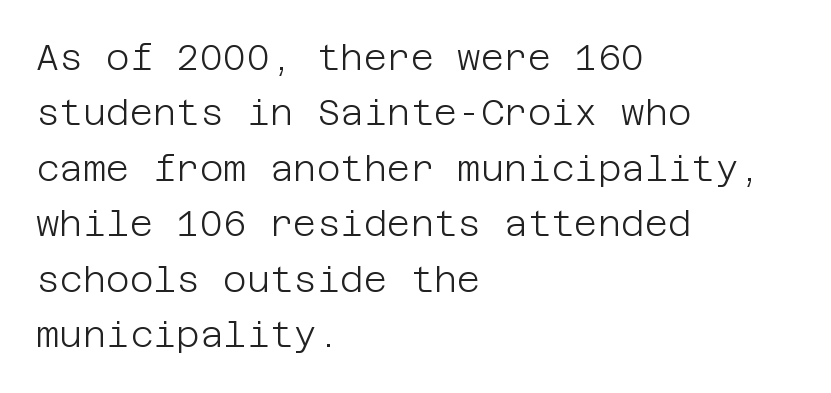
The image shows 36 px light sans-serif type, upright; set left-aligned, normal line spacing (1.54x), normal letter spacing, not underlined; low stroke contrast and a large x-height.
